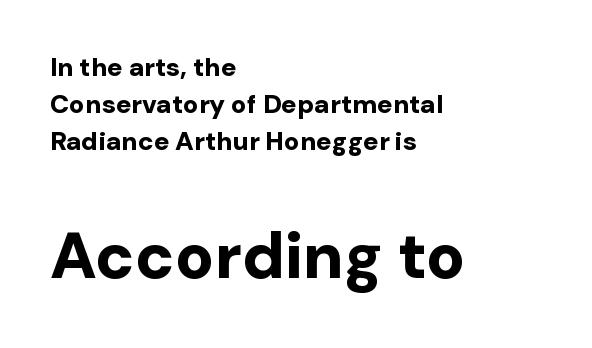
How are the letters spaced? Ordinarily, with no added tracking. Do the characters align in a grid? No, the font is proportional. These lines stack with their left ends in a neat column. Clear beneath every line of the passage.
